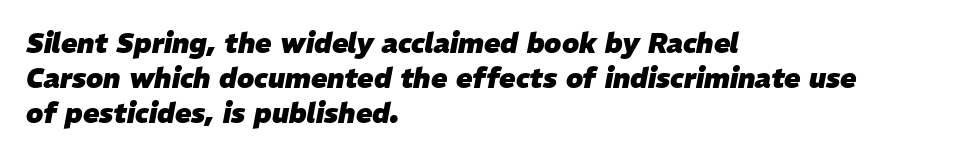
Q: Is the text bold? A: Yes.
Q: Is the text italic (slanted)? A: Yes, it leans right by about 11 degrees.
Q: Is the text underlined? A: No.
Q: How is the paragraph aligned? A: Left-aligned.
Q: Is the spacing between letters normal or unusually wide? A: Normal.
Q: Is the spacing between lines tight, normal or loose? A: Normal.
